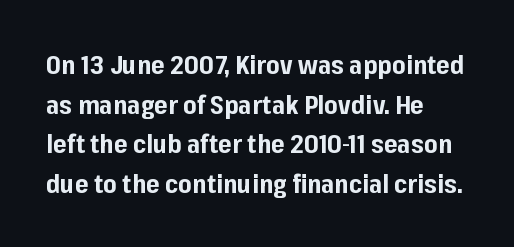
{"italic": "no", "bold": "yes", "underline": "no", "align": "left", "line_spacing": "normal", "line_spacing_ratio": 1.52, "letter_spacing": "normal", "letter_spacing_em": 0.0, "glyph_px": 26}
